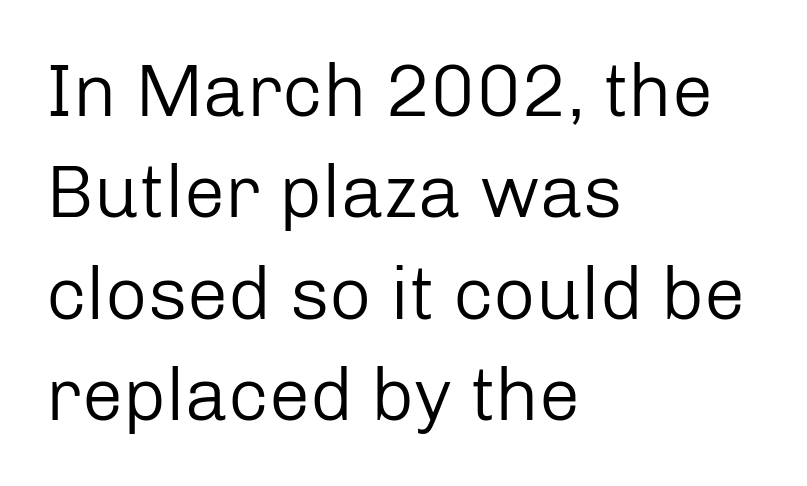
{"serif": "no", "italic": "no", "bold": "no", "weight": "regular", "width": "normal", "stroke_contrast": "low", "x_height": "medium", "monospaced": "no", "underline": "no", "align": "left", "line_spacing": "normal", "line_spacing_ratio": 1.37, "letter_spacing": "normal", "letter_spacing_em": 0.0, "glyph_px": 74}
